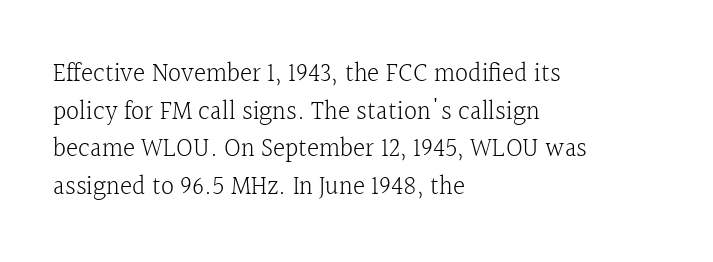
{"italic": "no", "bold": "no", "underline": "no", "align": "left", "line_spacing": "normal", "line_spacing_ratio": 1.45, "letter_spacing": "normal", "letter_spacing_em": 0.0, "glyph_px": 26}
